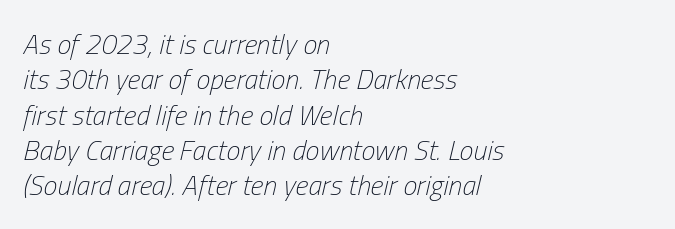
{"italic": "yes", "lean": "right", "slant_degrees": 13, "bold": "no", "weight": "light", "width": "condensed", "stroke_contrast": "low", "x_height": "medium", "monospaced": "no", "underline": "no", "align": "left", "line_spacing": "normal", "line_spacing_ratio": 1.26, "letter_spacing": "normal", "letter_spacing_em": 0.0, "glyph_px": 28}
